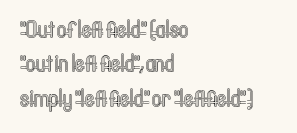
Q: Is the text italic (slanted)? A: No, it is upright.
Q: Is the text underlined? A: No.
Q: How is the paragraph aligned? A: Left-aligned.
Q: Is the spacing between letters normal or unusually wide? A: Normal.
Q: Is the spacing between lines tight, normal or loose? A: Normal.
